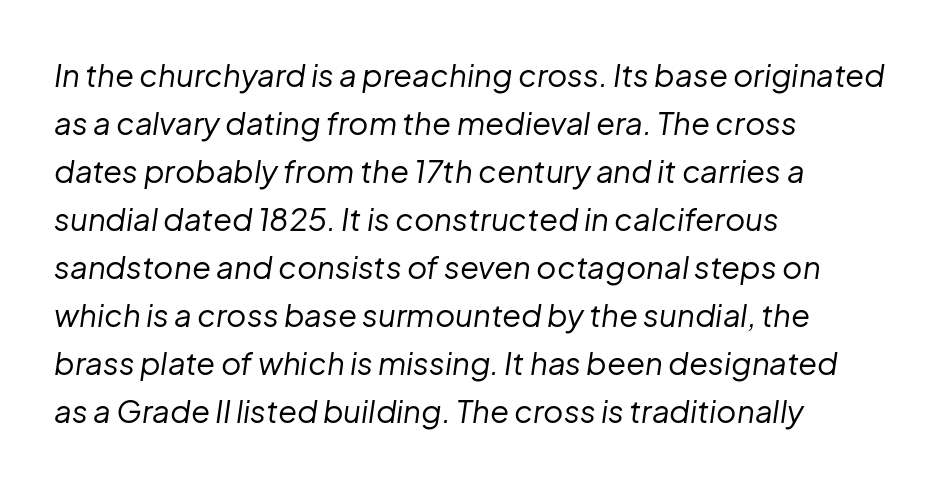
Q: Is the text bold? A: No.
Q: Is the text italic (slanted)? A: Yes, it leans right by about 8 degrees.
Q: Is the text underlined? A: No.
Q: How is the paragraph aligned? A: Left-aligned.
Q: Is the spacing between letters normal or unusually wide? A: Normal.
Q: Is the spacing between lines tight, normal or loose? A: Normal.
Q: Width (condensed, normal, or wide)? A: Normal.
Q: Stroke contrast? A: Low.
Q: x-height? A: Medium.
Q: Monospaced? A: No.
